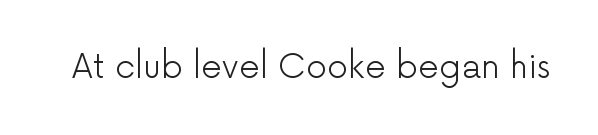
The image shows 33 px light sans-serif type, upright; set normal letter spacing, not underlined; low stroke contrast and a medium x-height.
